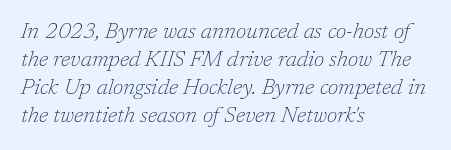
Q: Is the text bold? A: No.
Q: Is the text italic (slanted)? A: Yes, it leans right by about 17 degrees.
Q: Is the text underlined? A: No.
Q: How is the paragraph aligned? A: Left-aligned.
Q: Is the spacing between letters normal or unusually wide? A: Normal.
Q: Is the spacing between lines tight, normal or loose? A: Normal.
